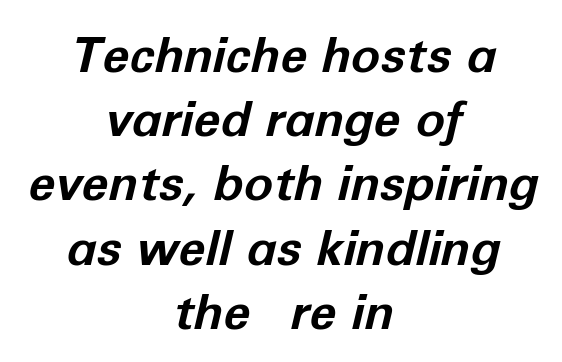
The horizontal fit of the characters is conventional and even. It's the slanting kind of type. Weight: bold. Check the space under the baseline: it is left empty.
